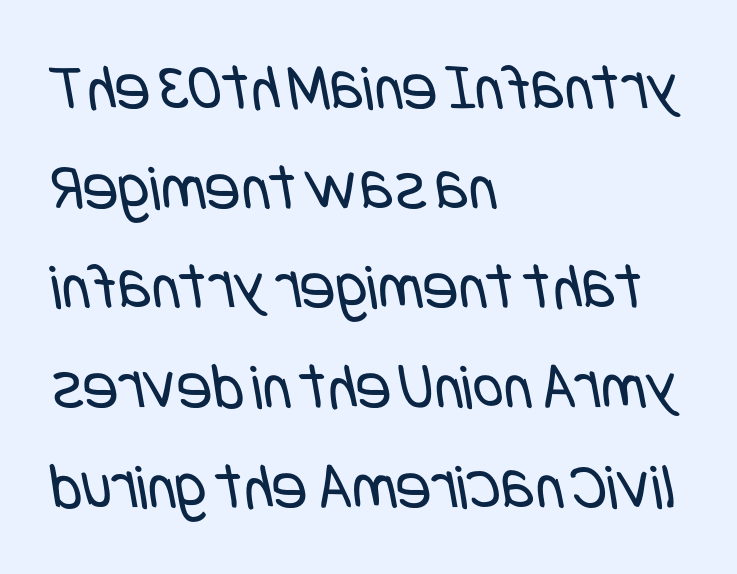
Inter-character spacing is left at the font's built-in metrics. Weight class: somewhere from thin through regular. The specimen omits any rule beneath the text block's lines. The designer left line spacing at the default.
